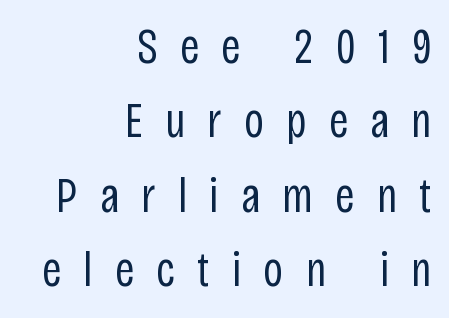
The image shows 49 px regular-weight, condensed sans-serif type, upright; set right-aligned, normal line spacing (1.52x), unusually wide letter spacing (+0.45 em), not underlined; low stroke contrast and a large x-height.
